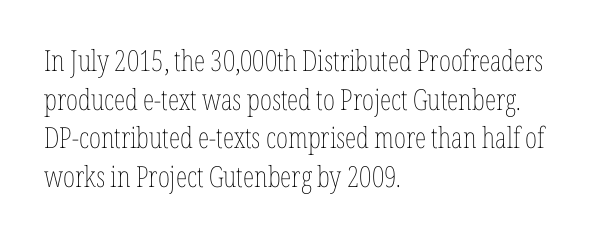
The rows are spaced the way most documents space them. Visually the block forms a straight wall on the left and a jagged coastline on the right. Letter spacing: default. The specimen omits any rule beneath the text block's lines. Stems and bowls with no extra thickness — not bold. Spacing verdict: proportional, widths tailored to each character.
